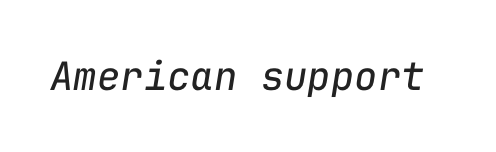
The image shows 39 px regular-weight type, italic (leaning right), monospaced; set normal letter spacing, not underlined; low stroke contrast and a medium x-height.
